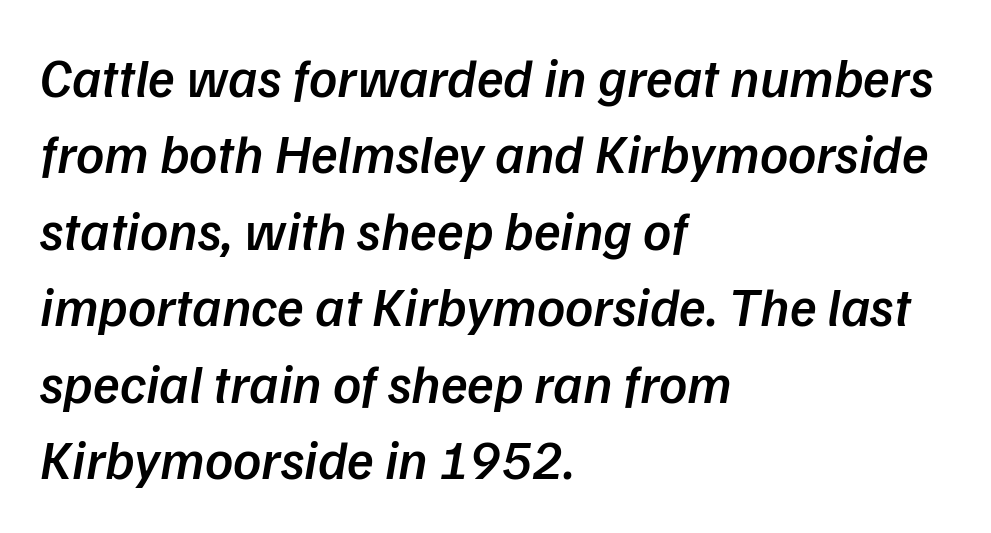
The image shows 55 px semibold type, italic (leaning right); set left-aligned, normal line spacing (1.39x), normal letter spacing, not underlined; low stroke contrast and a medium x-height.
